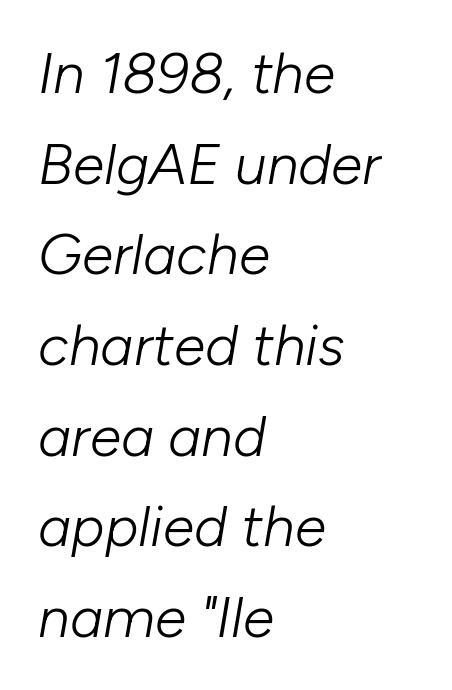
{"italic": "yes", "lean": "right", "slant_degrees": 10, "bold": "no", "weight": "light", "width": "normal", "stroke_contrast": "low", "x_height": "medium", "monospaced": "no", "underline": "no", "align": "left", "line_spacing": "normal", "line_spacing_ratio": 1.59, "letter_spacing": "normal", "letter_spacing_em": 0.0, "glyph_px": 57}
